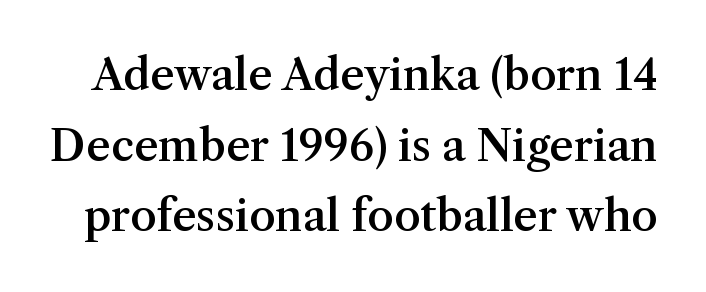
{"serif": "yes", "italic": "no", "bold": "semi", "weight": "semibold", "width": "normal", "stroke_contrast": "medium", "x_height": "medium", "monospaced": "no", "underline": "no", "line_spacing": "normal", "line_spacing_ratio": 1.64, "letter_spacing": "normal", "letter_spacing_em": 0.0, "glyph_px": 43}
